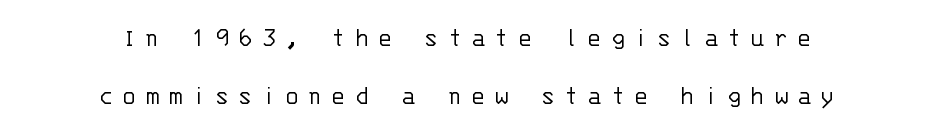
{"italic": "no", "bold": "no", "underline": "no", "align": "center", "line_spacing": "loose", "line_spacing_ratio": 2.15, "letter_spacing": "wide", "letter_spacing_em": 0.37, "glyph_px": 27}
